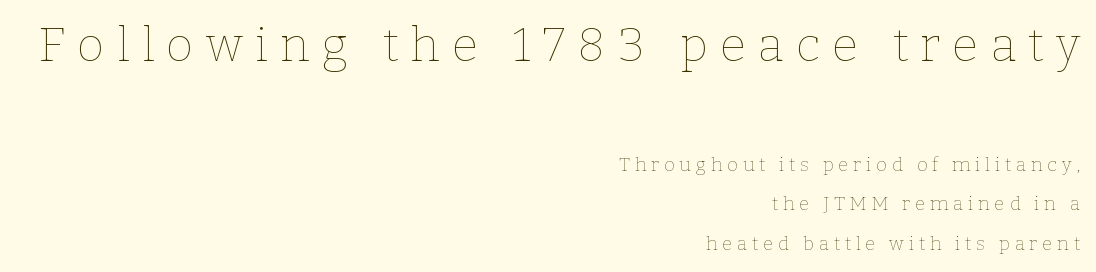
Weight: not bold — regular or lighter. Spacing verdict: proportional, widths tailored to each character. A great deal of white space separates one row of letters from the next. The space beneath each line is pristine and unruled. Characters remain perfectly vertical along every line. If you squint, the top block still reads clearly — it's the larger of the two.
